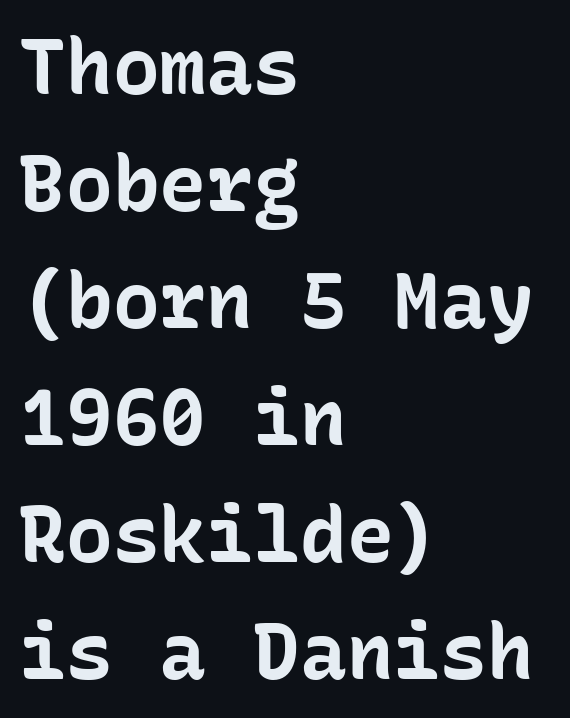
{"serif": "no", "italic": "no", "bold": "yes", "weight": "bold", "width": "normal", "stroke_contrast": "low", "x_height": "medium", "monospaced": "yes", "underline": "no", "align": "left", "line_spacing": "normal", "line_spacing_ratio": 1.5, "letter_spacing": "normal", "letter_spacing_em": 0.0, "glyph_px": 78}
